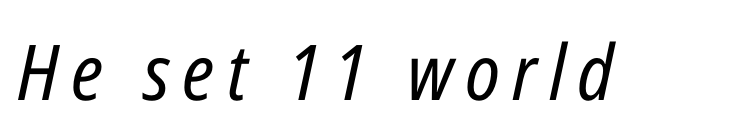
Q: Is the text bold? A: No.
Q: Is the text italic (slanted)? A: Yes, it leans right by about 12 degrees.
Q: Is the text underlined? A: No.
Q: Width (condensed, normal, or wide)? A: Condensed.
Q: Stroke contrast? A: Low.
Q: x-height? A: Medium.
Q: Monospaced? A: No.
